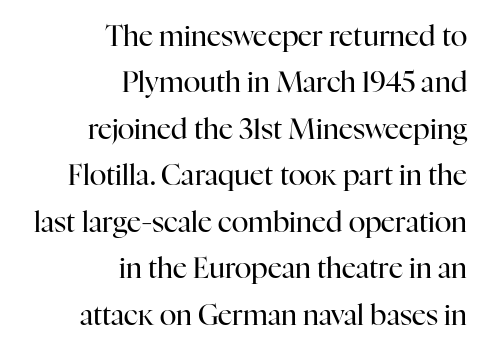
Glance below the letters and you will spot only blank space. These lines sit exactly where default settings would place them. No chunkiness to these letters — they're not bold. The face used here is proportionally spaced, like ordinary book or web type.
